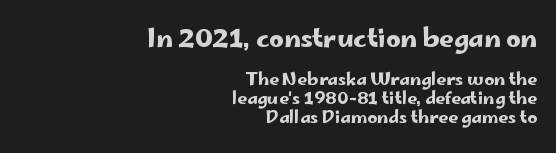
{"italic": "no", "underline": "no", "align": "right", "line_spacing": "tight", "line_spacing_ratio": 1.1, "letter_spacing": "normal", "letter_spacing_em": 0.0, "larger_block": "first", "size_ratio": 1.47, "glyph_px": 25}
